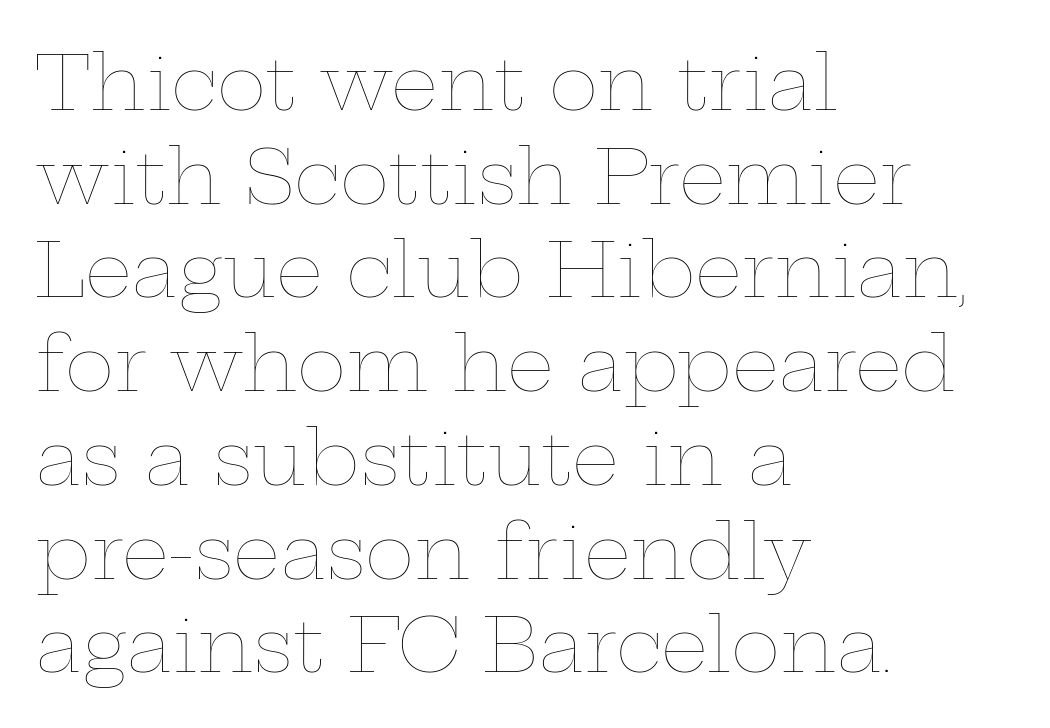
The image shows 75 px thin, wide type, upright; set left-aligned, normal line spacing (1.25x), normal letter spacing, not underlined; low stroke contrast and a medium x-height.
